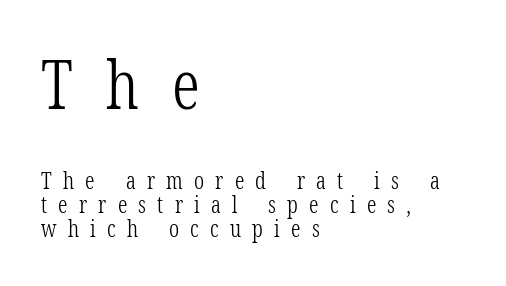
{"serif": "yes", "italic": "no", "bold": "no", "weight": "light", "width": "condensed", "stroke_contrast": "low", "x_height": "medium", "monospaced": "no", "underline": "no", "align": "left", "line_spacing": "tight", "line_spacing_ratio": 1.04, "letter_spacing": "wide", "letter_spacing_em": 0.49, "larger_block": "first", "size_ratio": 2.96, "glyph_px": 68}
